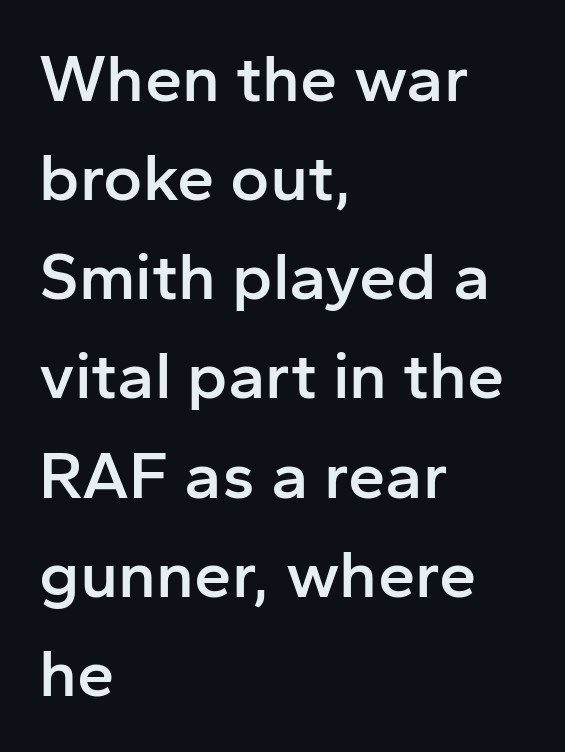
{"serif": "no", "italic": "no", "bold": "semi", "weight": "semibold", "width": "normal", "stroke_contrast": "low", "x_height": "medium", "monospaced": "no", "underline": "no", "align": "left", "line_spacing": "normal", "line_spacing_ratio": 1.48, "letter_spacing": "normal", "letter_spacing_em": 0.0, "glyph_px": 67}
